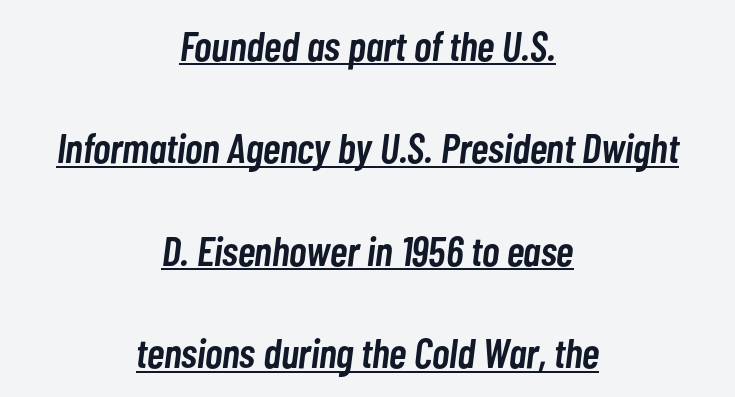
The image shows 42 px semibold, condensed type, italic (leaning right); set centered, loose line spacing (2.44x), normal letter spacing, underlined; low stroke contrast and a medium x-height.
